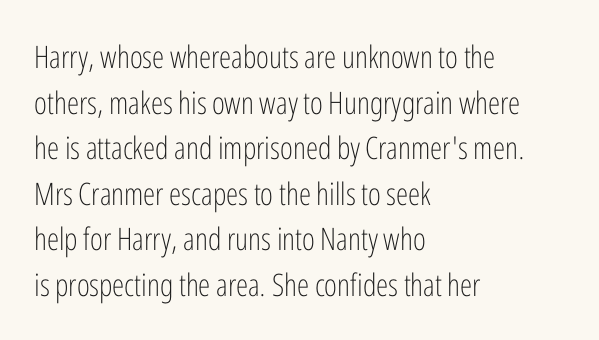
{"serif": "no", "italic": "no", "bold": "no", "weight": "light", "width": "condensed", "stroke_contrast": "low", "x_height": "medium", "monospaced": "no", "underline": "no", "align": "left", "line_spacing": "normal", "line_spacing_ratio": 1.47, "letter_spacing": "normal", "letter_spacing_em": 0.0, "glyph_px": 31}
